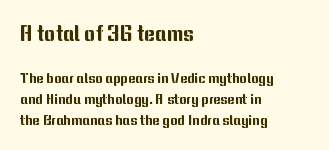
{"italic": "no", "underline": "no", "align": "left", "line_spacing": "normal", "line_spacing_ratio": 1.52, "letter_spacing": "normal", "letter_spacing_em": 0.0, "larger_block": "first", "size_ratio": 1.5, "glyph_px": 21}
